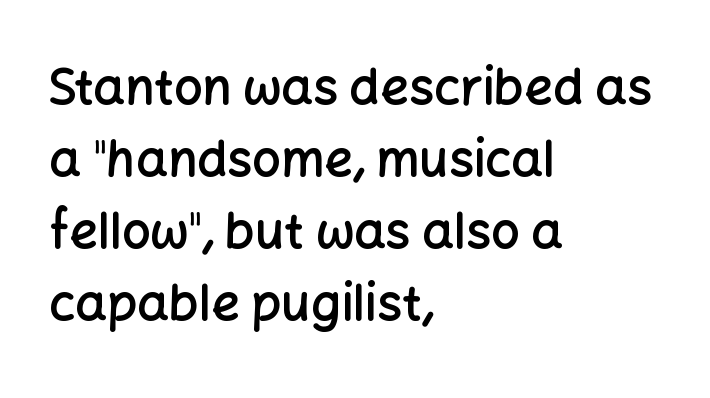
Q: Is the text bold? A: Semi-bold.
Q: Is the text italic (slanted)? A: No, it is upright.
Q: Is the typeface a serif or a sans-serif typeface? A: Sans-serif.
Q: Is the text underlined? A: No.
Q: How is the paragraph aligned? A: Left-aligned.
Q: Is the spacing between letters normal or unusually wide? A: Normal.
Q: Is the spacing between lines tight, normal or loose? A: Normal.
Q: Width (condensed, normal, or wide)? A: Normal.
Q: Stroke contrast? A: Low.
Q: x-height? A: Medium.
Q: Monospaced? A: No.
